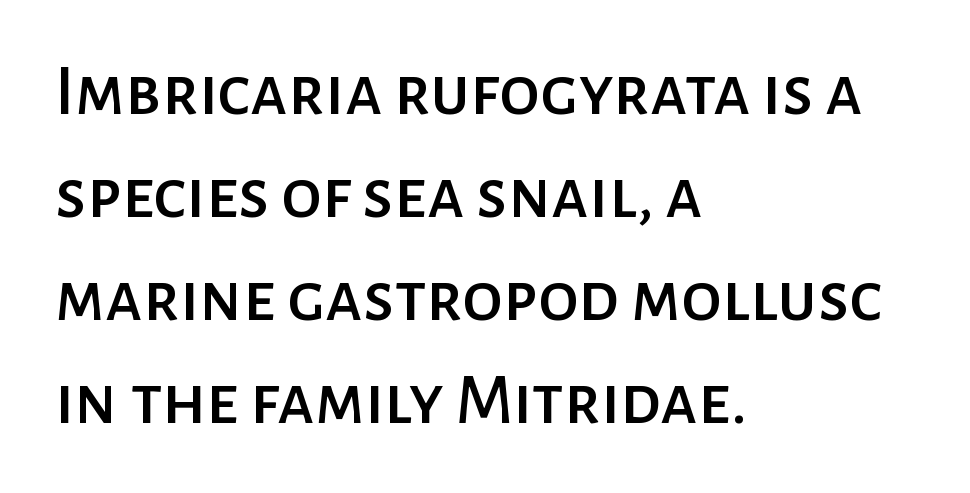
{"serif": "no", "italic": "no", "width": "normal", "stroke_contrast": "low", "x_height": "medium", "monospaced": "no", "underline": "no", "align": "left", "line_spacing": "normal", "line_spacing_ratio": 1.41, "letter_spacing": "normal", "letter_spacing_em": 0.0, "glyph_px": 73}
